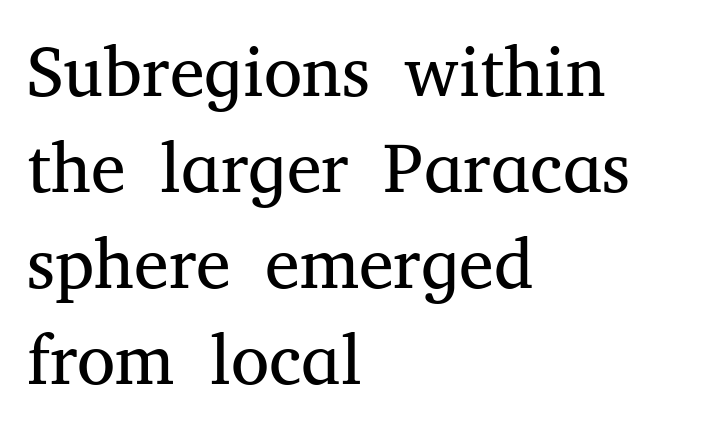
Reading down the column, the eye jumps a familiar distance to each next line. Do the letters lean? They stand straight. The passage shown is typed in a proportional face where columns would drift. Reading down the block, your eye returns to a fixed left position each line.
